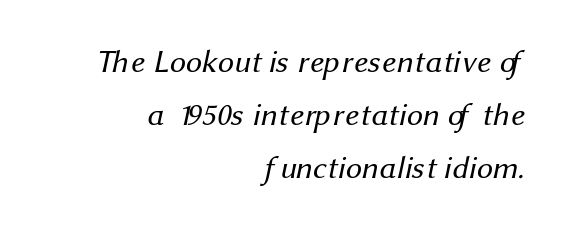
Q: Is the text bold? A: No.
Q: Is the typeface a serif or a sans-serif typeface? A: Sans-serif.
Q: Is the text underlined? A: No.
Q: How is the paragraph aligned? A: Right-aligned.
Q: Is the spacing between letters normal or unusually wide? A: Normal.
Q: Is the spacing between lines tight, normal or loose? A: Normal.
Q: Width (condensed, normal, or wide)? A: Normal.
Q: Stroke contrast? A: Medium.
Q: x-height? A: Medium.
Q: Monospaced? A: No.
